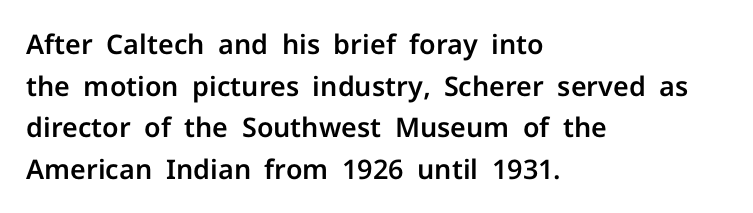
{"italic": "no", "underline": "no", "align": "left", "line_spacing": "normal", "line_spacing_ratio": 1.54, "letter_spacing": "normal", "letter_spacing_em": 0.0, "glyph_px": 27}
